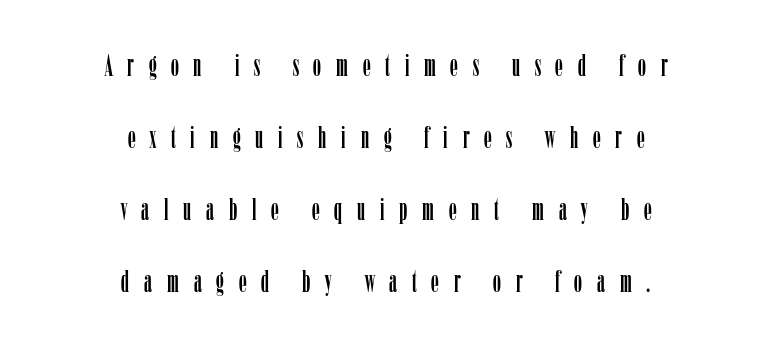
The image shows 31 px condensed serif type, upright; set centered, loose line spacing (2.32x), unusually wide letter spacing (+0.48 em), not underlined; low stroke contrast and a medium x-height.
